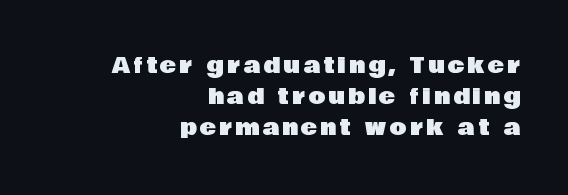
This rendering uses right alignment, leaving the left contour irregular. Only glyphs here, with clear space below each row. The designer left line spacing at the default. Notice how the stems are strictly vertical — no italics here.
